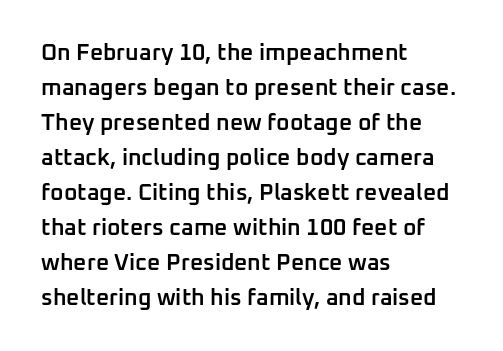
Teacher's note: observe the even left margin — that is flush-left alignment. The letters stand upright; this is a roman face. The string is rendered with underlining switched off. A somewhat darkened texture: the type is semibold rather than bold.
